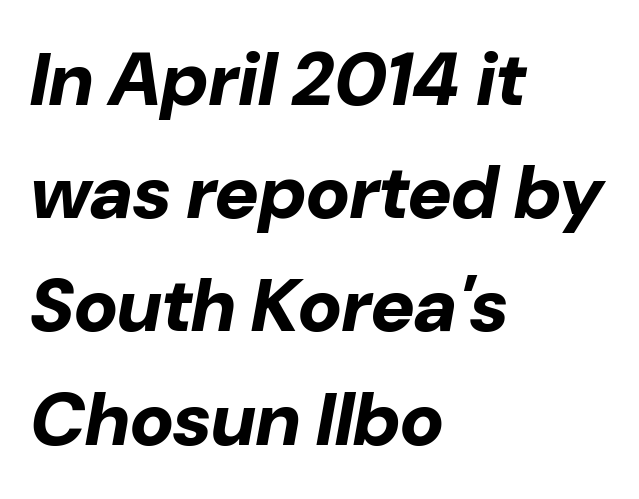
The image shows 75 px bold type, italic (leaning right); set left-aligned, normal line spacing (1.51x), normal letter spacing, not underlined; low stroke contrast and a medium x-height.
